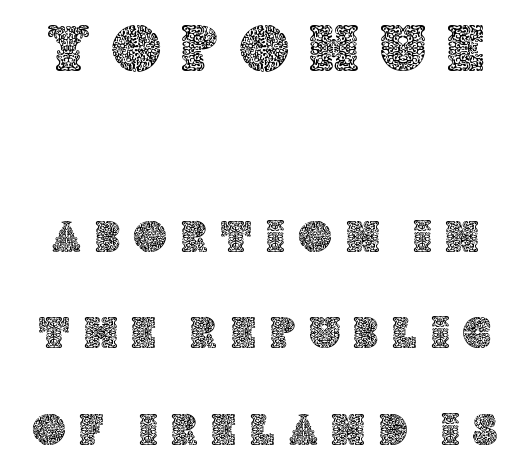
No italicization has been applied; the sample stays upright. Do the characters align in a grid? No, the font is proportional. Someone cranked the tracking dial way up on this one. The initial chunk of copy outweighs the following chunk in type size. Leading: increased. Has an underline been added? It has not.
